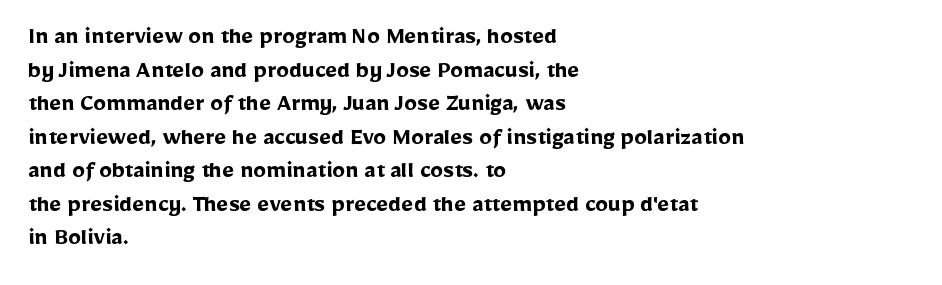
{"italic": "no", "bold": "yes", "underline": "no", "align": "left", "line_spacing": "normal", "line_spacing_ratio": 1.29, "letter_spacing": "normal", "letter_spacing_em": 0.0, "glyph_px": 26}
